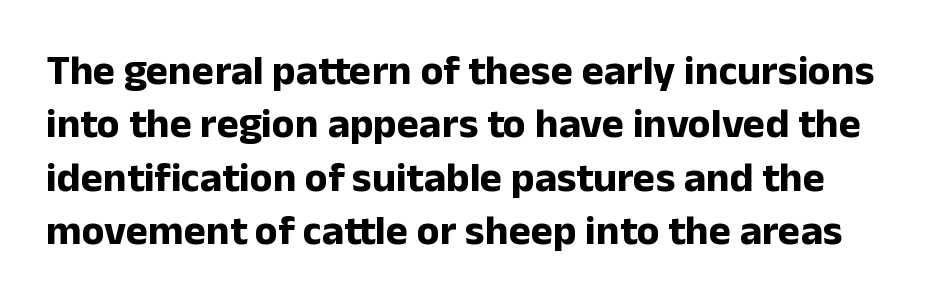
Q: Is the text bold? A: Yes.
Q: Is the text italic (slanted)? A: No, it is upright.
Q: Is the typeface a serif or a sans-serif typeface? A: Sans-serif.
Q: Is the text underlined? A: No.
Q: Is the spacing between letters normal or unusually wide? A: Normal.
Q: Is the spacing between lines tight, normal or loose? A: Normal.
Q: Width (condensed, normal, or wide)? A: Normal.
Q: Stroke contrast? A: Low.
Q: x-height? A: Medium.
Q: Monospaced? A: No.
